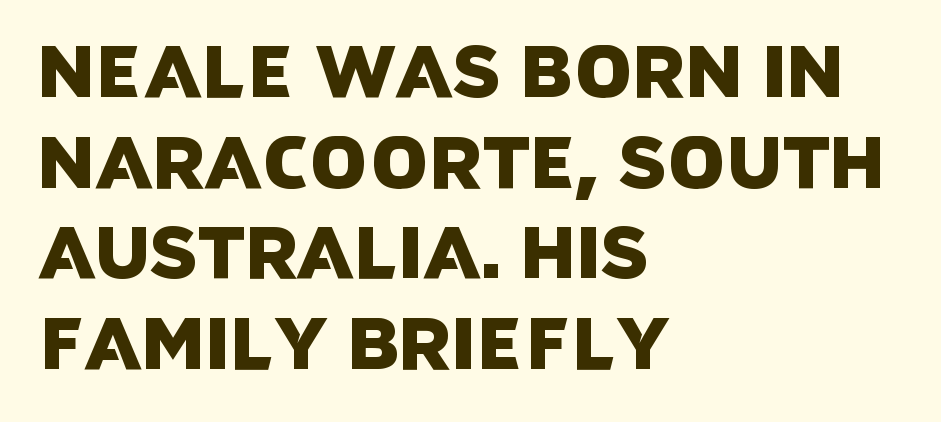
These lines keep a tight, regular rhythm from letter to letter. A typesetter would label this face a sans. Descenders hang freely into open space. Character widths vary here, with narrow letters taking less room than wide ones. All the whitespace from short lines collects on the right.
